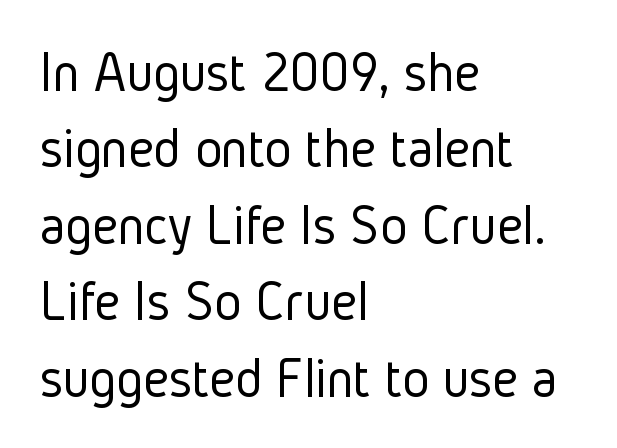
Q: Is the text bold? A: No.
Q: Is the text italic (slanted)? A: No, it is upright.
Q: Is the typeface a serif or a sans-serif typeface? A: Sans-serif.
Q: Is the text underlined? A: No.
Q: How is the paragraph aligned? A: Left-aligned.
Q: Is the spacing between letters normal or unusually wide? A: Normal.
Q: Is the spacing between lines tight, normal or loose? A: Normal.
Q: Width (condensed, normal, or wide)? A: Condensed.
Q: Stroke contrast? A: Low.
Q: x-height? A: Medium.
Q: Monospaced? A: No.
